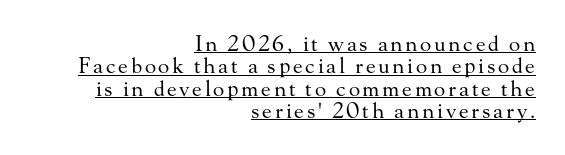
The setting favours the right margin, as signatures and pull-quotes sometimes do. You can see a thin bar hugging the bottom of the glyphs. Leading is clearly below the norm, producing a dense column. Tall strokes in this sample are plumb rather than angled.
